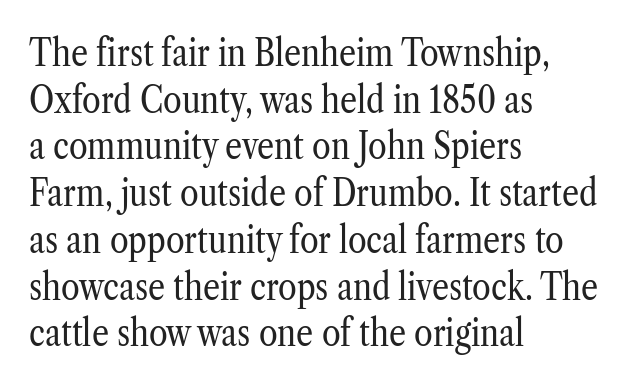
{"serif": "yes", "italic": "no", "bold": "no", "weight": "regular", "width": "condensed", "stroke_contrast": "low", "x_height": "medium", "monospaced": "no", "underline": "no", "align": "left", "line_spacing_ratio": 1.23, "letter_spacing": "normal", "letter_spacing_em": 0.0, "glyph_px": 38}
